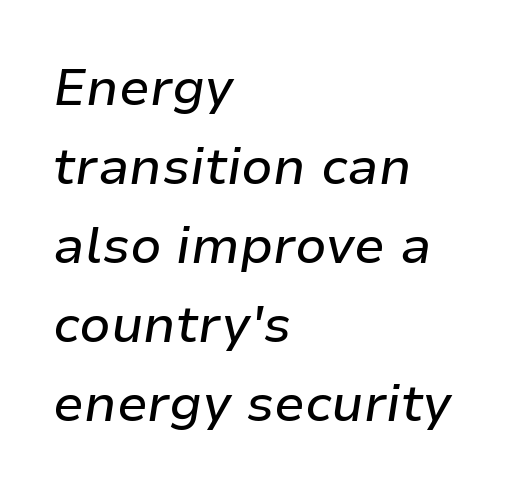
{"italic": "yes", "lean": "right", "slant_degrees": 9, "width": "normal", "stroke_contrast": "low", "x_height": "medium", "monospaced": "no", "underline": "no", "align": "left", "line_spacing": "normal", "line_spacing_ratio": 1.55, "letter_spacing": "normal", "letter_spacing_em": 0.0, "glyph_px": 51}
